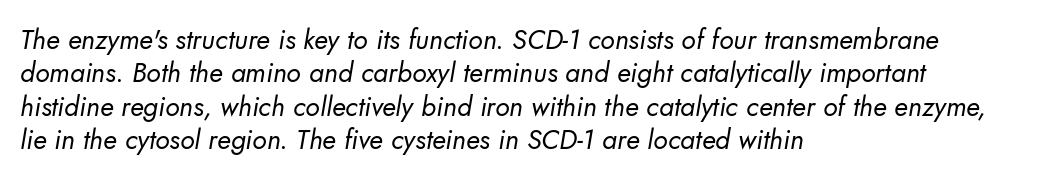
Leftover space on each line is placed entirely after the last word. Descender tails drop into unmarked territory. Standard letterfit; no display-style spreading of the glyphs. The font sits on the lighter half of the weight spectrum, regular included.
